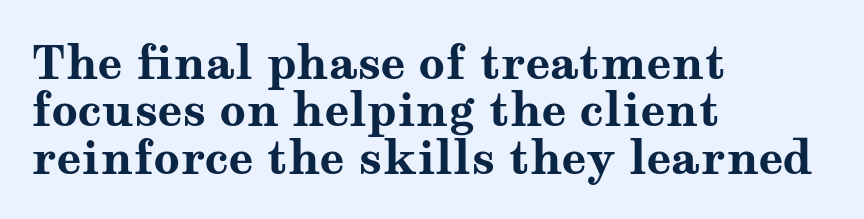
The image shows 46 px bold, wide serif type, upright; set left-aligned, tight line spacing (1.03x), normal letter spacing, not underlined; medium stroke contrast and a medium x-height.
